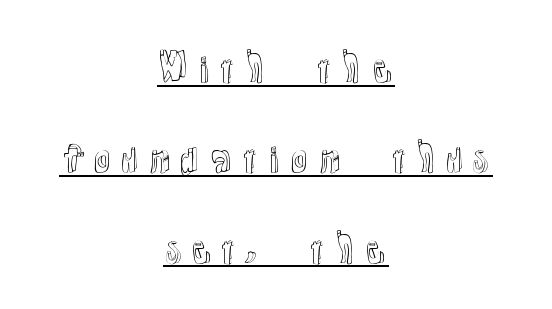
Q: Is the text italic (slanted)? A: No, it is upright.
Q: Is the text underlined? A: Yes.
Q: How is the paragraph aligned? A: Centered.
Q: Is the spacing between lines tight, normal or loose? A: Loose.
Q: Width (condensed, normal, or wide)? A: Normal.
Q: x-height? A: Medium.
Q: Monospaced? A: No.
